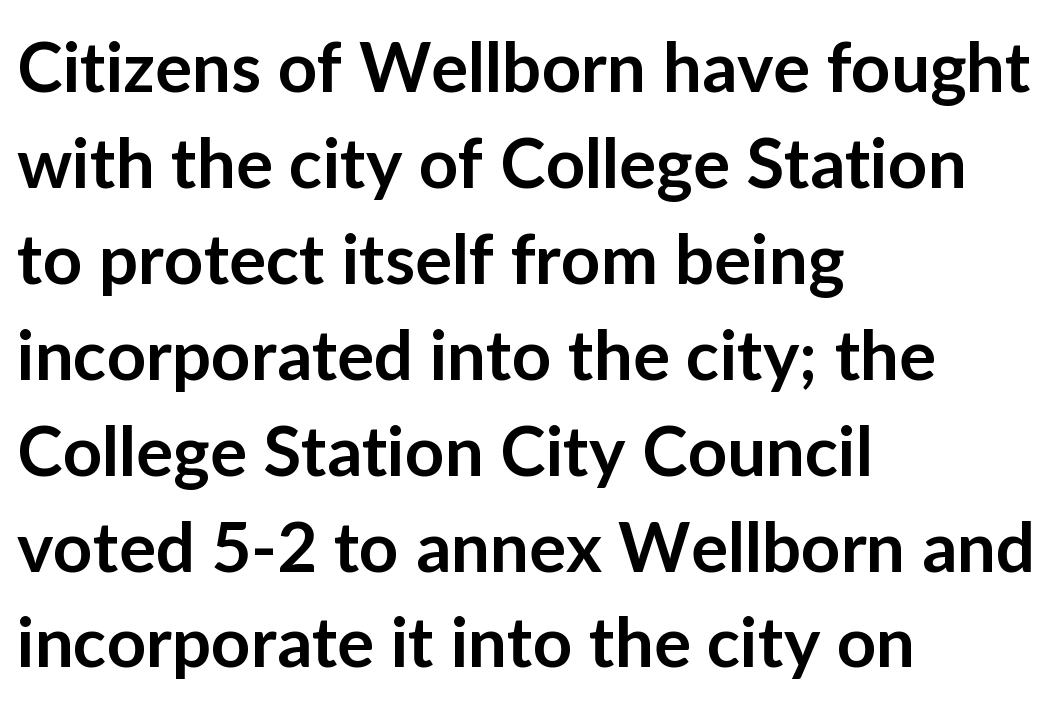
Q: Is the text bold? A: Semi-bold.
Q: Is the text italic (slanted)? A: No, it is upright.
Q: Is the typeface a serif or a sans-serif typeface? A: Sans-serif.
Q: Is the text underlined? A: No.
Q: How is the paragraph aligned? A: Left-aligned.
Q: Is the spacing between letters normal or unusually wide? A: Normal.
Q: Is the spacing between lines tight, normal or loose? A: Normal.
Q: Width (condensed, normal, or wide)? A: Normal.
Q: Stroke contrast? A: Low.
Q: x-height? A: Medium.
Q: Monospaced? A: No.
